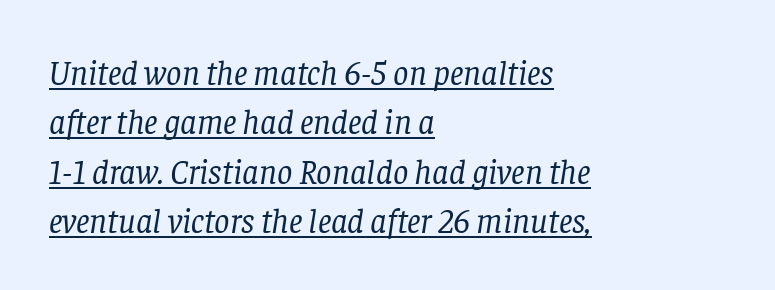
{"serif": "yes", "italic": "yes", "lean": "right", "slant_degrees": 8, "bold": "no", "weight": "regular", "width": "normal", "stroke_contrast": "low", "x_height": "large", "monospaced": "no", "underline": "yes", "align": "left", "line_spacing": "normal", "line_spacing_ratio": 1.45, "letter_spacing": "normal", "letter_spacing_em": 0.0, "glyph_px": 34}
